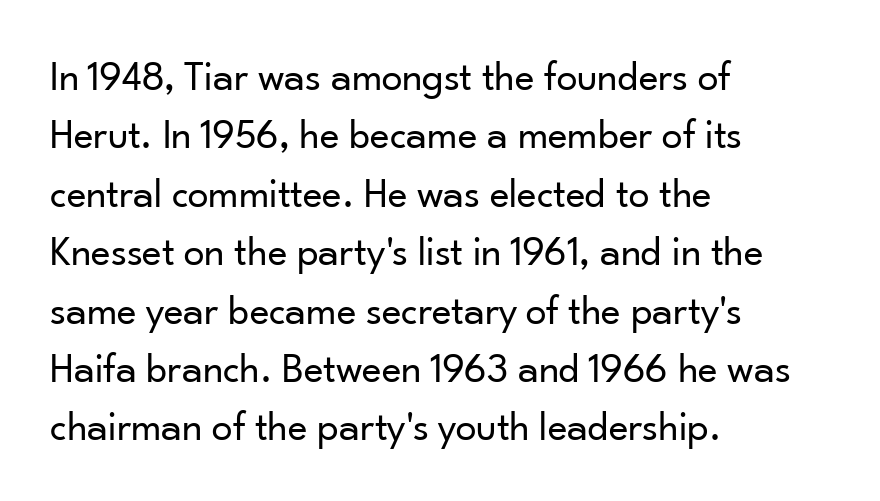
The image shows 42 px regular-weight sans-serif type, upright; set left-aligned, normal line spacing (1.39x), normal letter spacing, not underlined; low stroke contrast and a small x-height.
